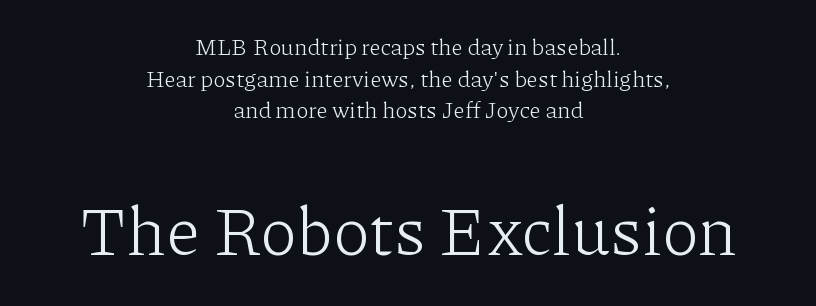
{"serif": "yes", "italic": "no", "bold": "no", "weight": "light", "width": "normal", "stroke_contrast": "low", "x_height": "medium", "monospaced": "no", "underline": "no", "align": "center", "line_spacing": "normal", "line_spacing_ratio": 1.38, "letter_spacing": "normal", "letter_spacing_em": 0.0, "larger_block": "second", "size_ratio": 2.96, "glyph_px": 68}
